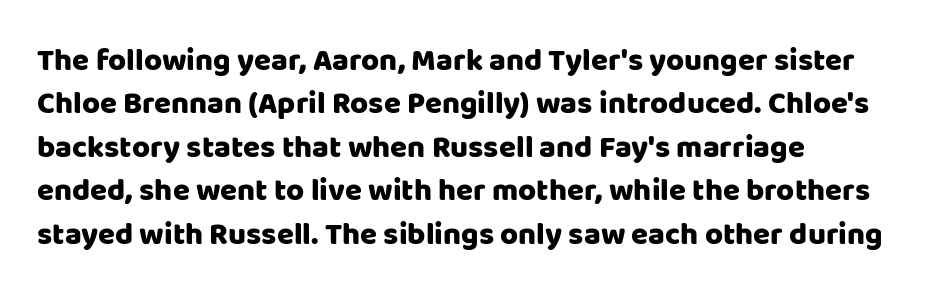
Q: Is the text italic (slanted)? A: No, it is upright.
Q: Is the typeface a serif or a sans-serif typeface? A: Sans-serif.
Q: Is the text underlined? A: No.
Q: How is the paragraph aligned? A: Left-aligned.
Q: Is the spacing between letters normal or unusually wide? A: Normal.
Q: Is the spacing between lines tight, normal or loose? A: Normal.
Q: Width (condensed, normal, or wide)? A: Normal.
Q: Stroke contrast? A: Low.
Q: x-height? A: Large.
Q: Monospaced? A: No.
